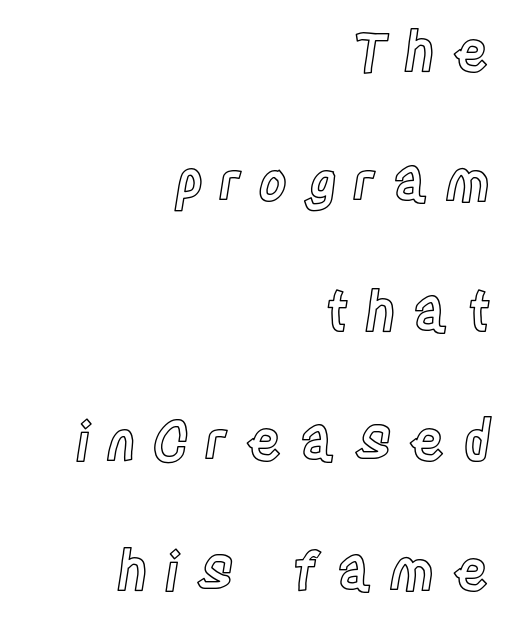
The image shows 55 px condensed type; set right-aligned, loose line spacing (2.36x), unusually wide letter spacing (+0.3 em), not underlined; a large x-height.
